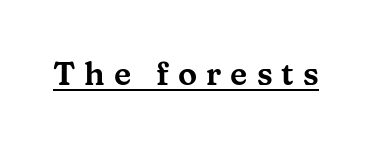
The image shows 32 px wide serif type, upright; set unusually wide letter spacing (+0.28 em), underlined; medium stroke contrast and a medium x-height.
